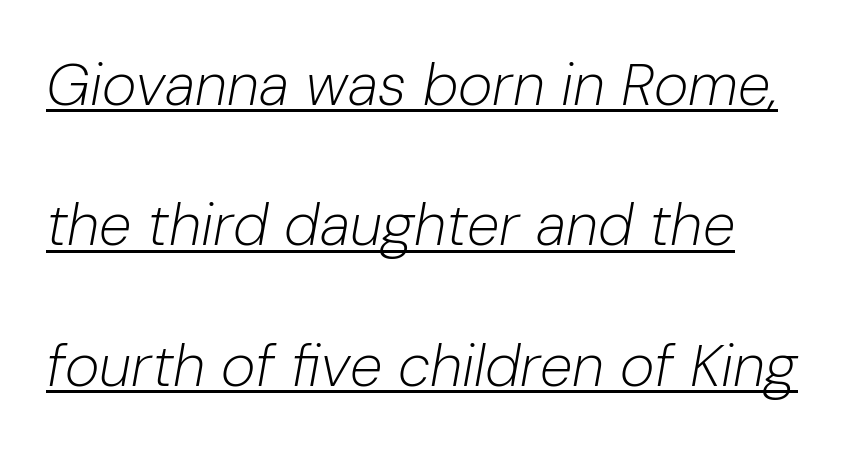
The image shows 59 px light type, italic (leaning right); set left-aligned, loose line spacing (2.38x), normal letter spacing, underlined; low stroke contrast and a medium x-height.
